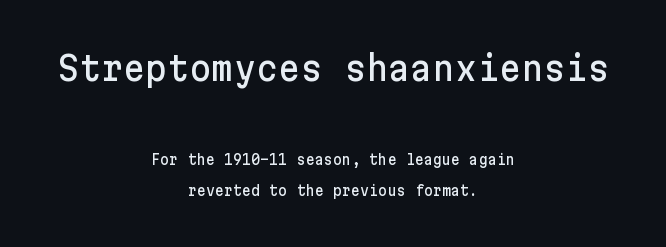
Q: Is the text italic (slanted)? A: No, it is upright.
Q: Is the typeface a serif or a sans-serif typeface? A: Sans-serif.
Q: Is the text underlined? A: No.
Q: How is the paragraph aligned? A: Centered.
Q: Is the spacing between letters normal or unusually wide? A: Normal.
Q: Is the spacing between lines tight, normal or loose? A: Loose.
Q: Which block of text is set in a larger size, the first (top) or the second (bottom)? A: The first (top) one.
Q: Width (condensed, normal, or wide)? A: Normal.
Q: Stroke contrast? A: Low.
Q: x-height? A: Medium.
